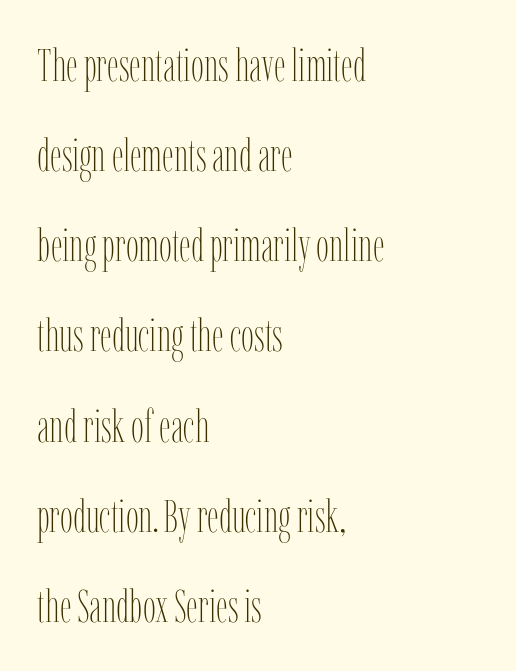
Q: Is the text bold? A: No.
Q: Is the text italic (slanted)? A: No, it is upright.
Q: Is the text underlined? A: No.
Q: How is the paragraph aligned? A: Left-aligned.
Q: Is the spacing between letters normal or unusually wide? A: Normal.
Q: Is the spacing between lines tight, normal or loose? A: Loose.
Q: Width (condensed, normal, or wide)? A: Condensed.
Q: Stroke contrast? A: Low.
Q: x-height? A: Medium.
Q: Monospaced? A: No.
